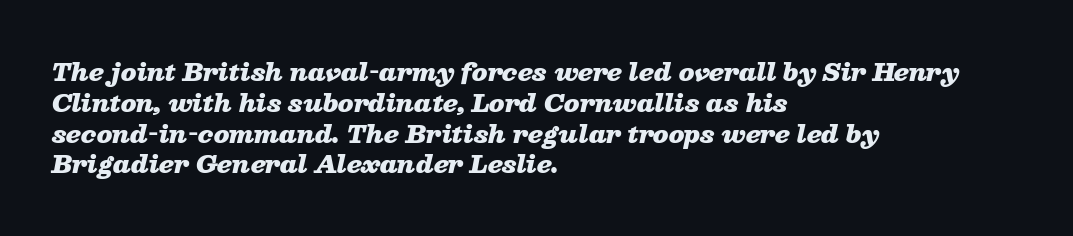
These lines stack with their left ends in a neat column. The strip under each line holds only bare page. What stands out about the letter spacing? Nothing — it is the standard amount. The letters are slanted; this is an italic face.
